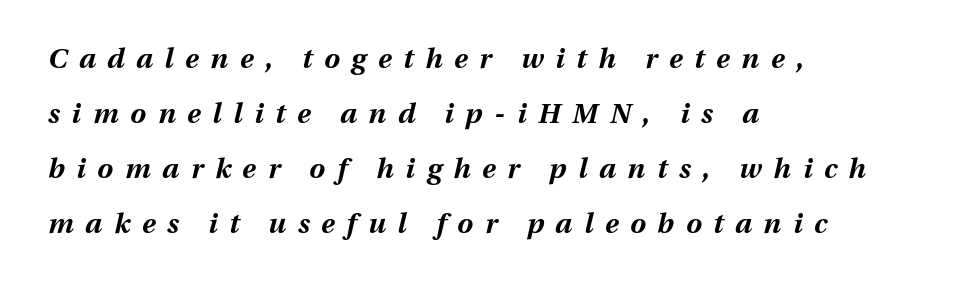
In terms of letterspacing, this is a distinctly airy, spread setting. A great deal of white space separates one row of letters from the next. Italic? Definitely — the glyphs are oblique. The passage shown is emphatically bold.
